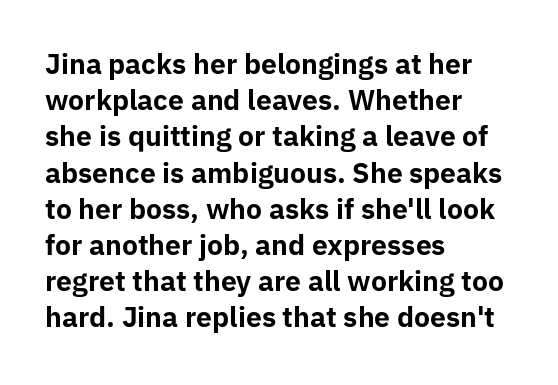
Q: Is the text bold? A: Yes.
Q: Is the text italic (slanted)? A: No, it is upright.
Q: Is the text underlined? A: No.
Q: How is the paragraph aligned? A: Left-aligned.
Q: Is the spacing between letters normal or unusually wide? A: Normal.
Q: Is the spacing between lines tight, normal or loose? A: Normal.
